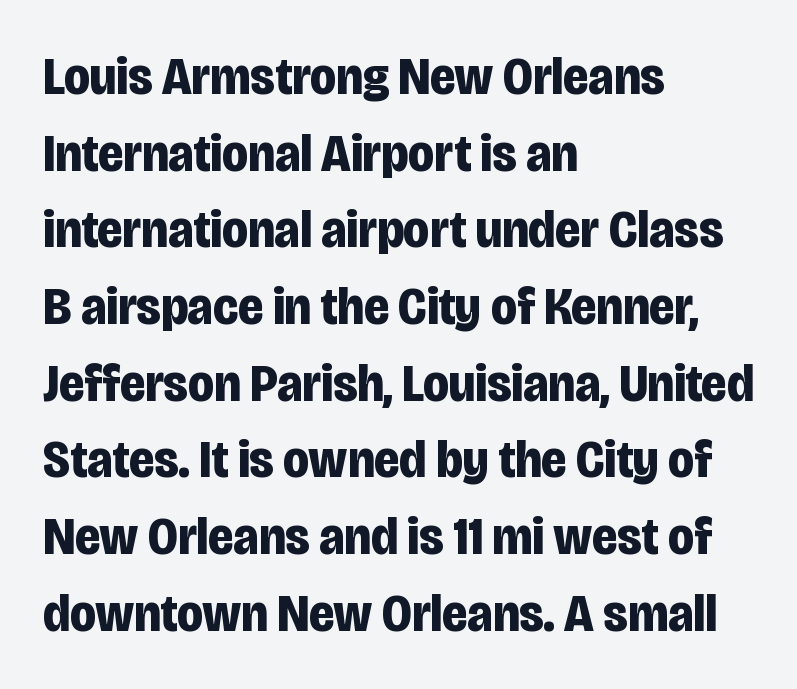
{"serif": "no", "italic": "no", "bold": "yes", "weight": "bold", "width": "condensed", "stroke_contrast": "low", "x_height": "large", "monospaced": "no", "underline": "no", "align": "left", "line_spacing": "normal", "line_spacing_ratio": 1.42, "letter_spacing": "normal", "letter_spacing_em": 0.0, "glyph_px": 54}
